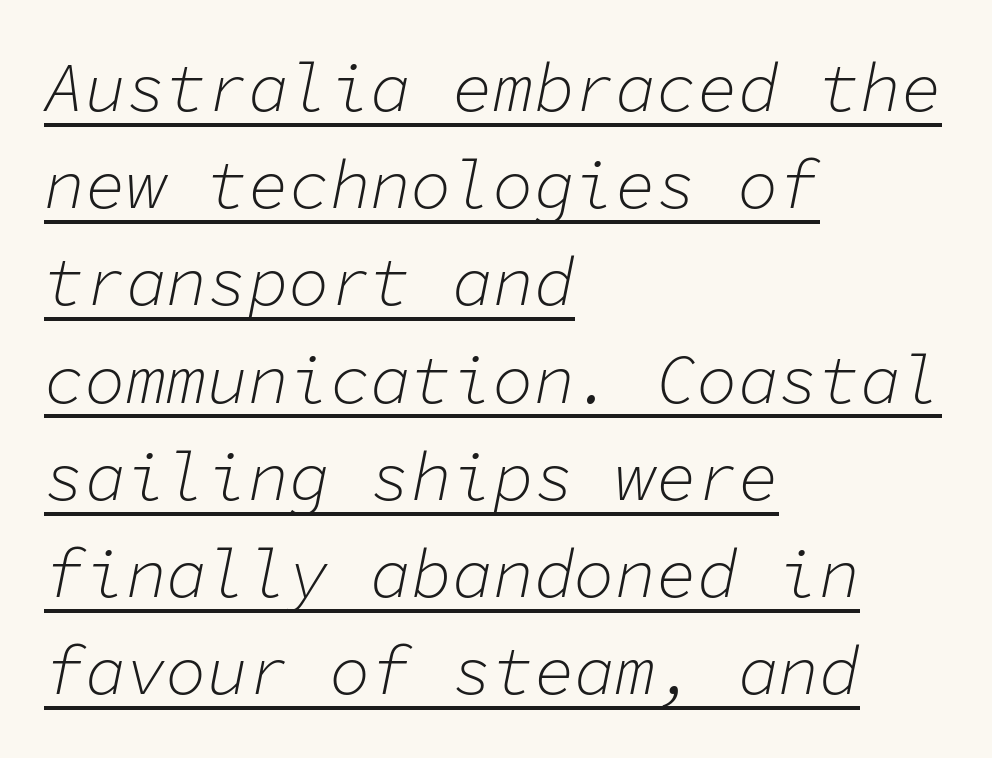
Q: Is the text bold? A: No.
Q: Is the text italic (slanted)? A: Yes, it leans right by about 11 degrees.
Q: Is the text underlined? A: Yes.
Q: How is the paragraph aligned? A: Left-aligned.
Q: Is the spacing between letters normal or unusually wide? A: Normal.
Q: Is the spacing between lines tight, normal or loose? A: Normal.
Q: Width (condensed, normal, or wide)? A: Normal.
Q: Stroke contrast? A: Low.
Q: x-height? A: Medium.
Q: Monospaced? A: Yes.
